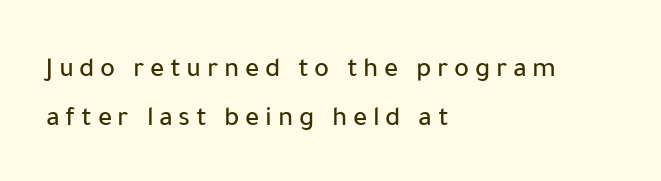
{"serif": "no", "italic": "no", "width": "normal", "stroke_contrast": "low", "x_height": "medium", "monospaced": "no", "underline": "no", "align": "left", "line_spacing_ratio": 1.76, "letter_spacing": "wide", "letter_spacing_em": 0.2, "glyph_px": 28}
